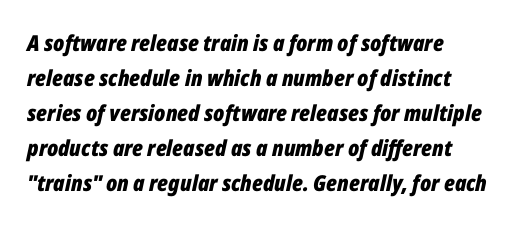
The image shows 22 px bold type, italic (leaning right); set left-aligned, normal line spacing (1.59x), normal letter spacing, not underlined.
